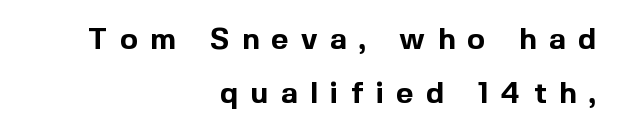
{"serif": "no", "italic": "no", "bold": "yes", "weight": "bold", "width": "normal", "x_height": "medium", "monospaced": "no", "underline": "no", "align": "right", "line_spacing_ratio": 1.8, "letter_spacing": "wide", "letter_spacing_em": 0.41, "glyph_px": 30}
